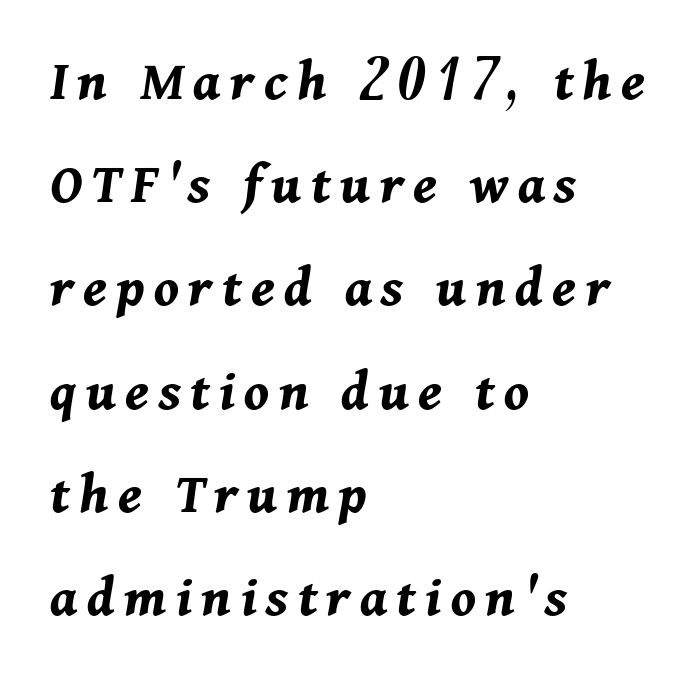
The face used here is proportionally spaced, like ordinary book or web type. The font is running at its bold setting. Which margin do the lines hug? The left one — the right edge is uneven. Underlining? Definitely not there. Italic? Definitely — the glyphs are oblique.
